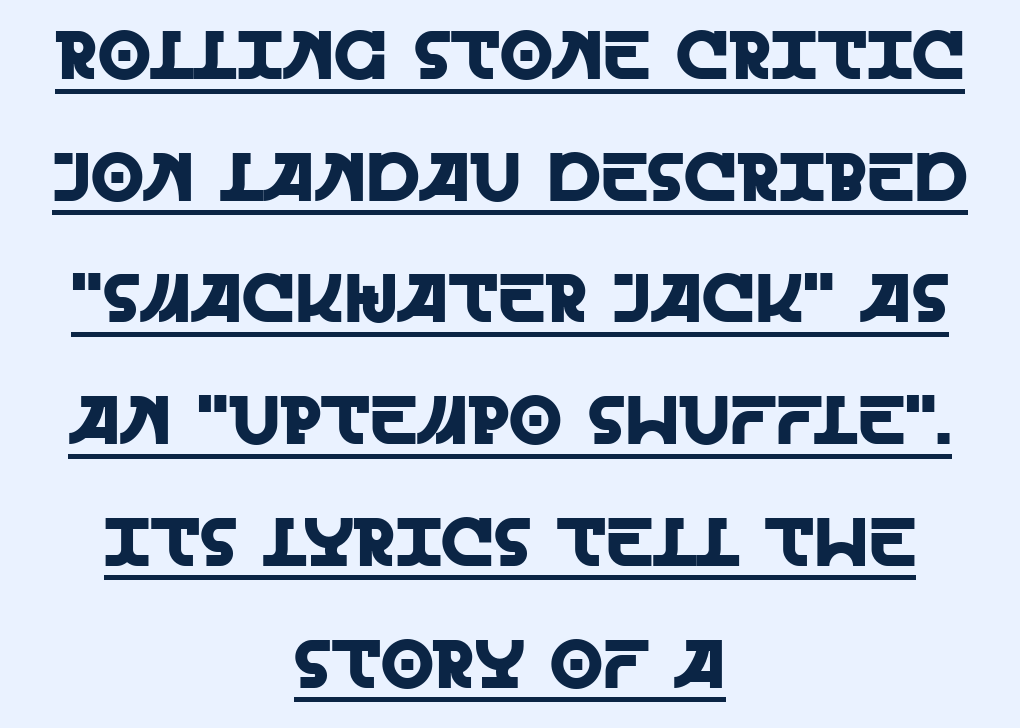
{"serif": "no", "italic": "no", "width": "normal", "x_height": "large", "monospaced": "no", "underline": "yes", "align": "center", "line_spacing_ratio": 1.79, "letter_spacing": "normal", "letter_spacing_em": 0.0, "glyph_px": 68}
